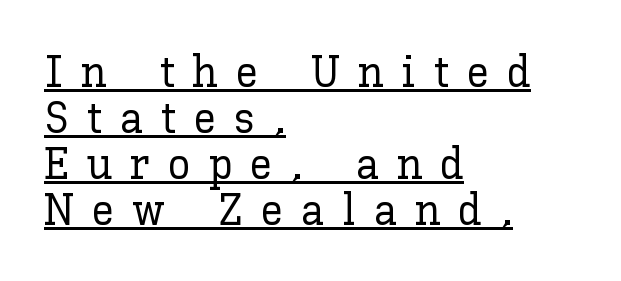
Q: Is the text italic (slanted)? A: No, it is upright.
Q: Is the text underlined? A: Yes.
Q: How is the paragraph aligned? A: Left-aligned.
Q: Is the spacing between letters normal or unusually wide? A: Unusually wide.
Q: Is the spacing between lines tight, normal or loose? A: Tight.
Q: Width (condensed, normal, or wide)? A: Normal.
Q: Stroke contrast? A: Low.
Q: x-height? A: Medium.
Q: Monospaced? A: No.
